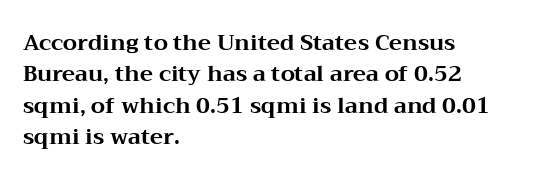
The vertical gap from one line to the next is medium. Bold? Absolutely — the strokes are thick and heavy. Plain, unruled lines of type. The ragged edge is on the right, which tells us the setting is flush left.
